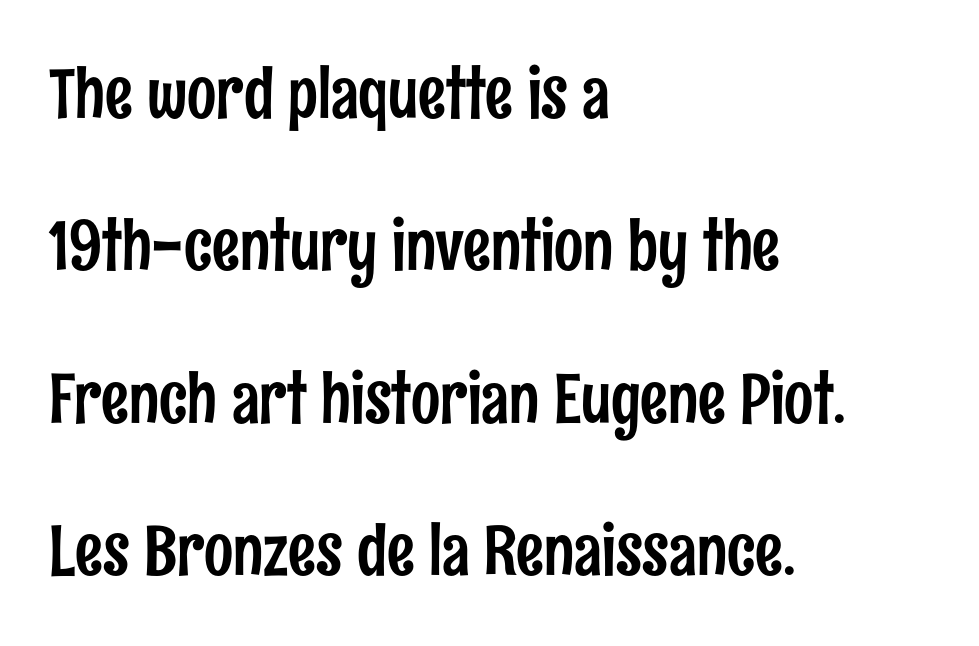
{"serif": "no", "italic": "no", "width": "condensed", "stroke_contrast": "low", "x_height": "medium", "monospaced": "no", "underline": "no", "align": "left", "line_spacing": "loose", "line_spacing_ratio": 2.21, "letter_spacing": "normal", "letter_spacing_em": 0.0, "glyph_px": 69}
